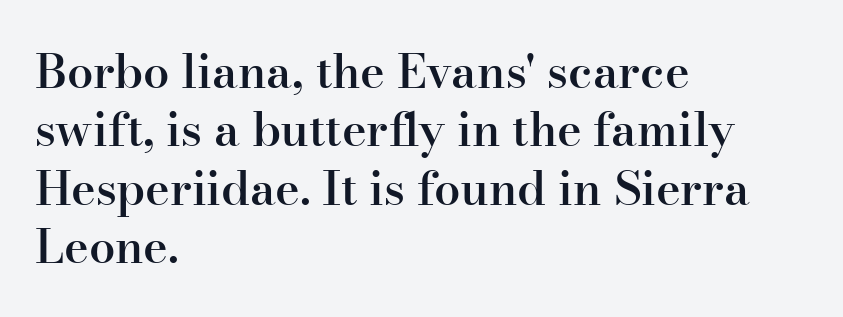
{"serif": "yes", "italic": "no", "bold": "semi", "weight": "semibold", "width": "normal", "stroke_contrast": "high", "x_height": "small", "monospaced": "no", "underline": "no", "align": "left", "line_spacing_ratio": 1.24, "letter_spacing": "normal", "letter_spacing_em": 0.0, "glyph_px": 47}
